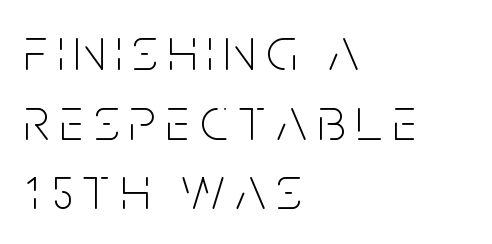
Q: Is the text bold? A: No.
Q: Is the text italic (slanted)? A: No, it is upright.
Q: Is the typeface a serif or a sans-serif typeface? A: Sans-serif.
Q: Is the text underlined? A: No.
Q: How is the paragraph aligned? A: Left-aligned.
Q: Is the spacing between lines tight, normal or loose? A: Tight.
Q: Width (condensed, normal, or wide)? A: Condensed.
Q: Stroke contrast? A: Low.
Q: x-height? A: Large.
Q: Monospaced? A: No.
